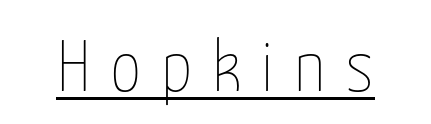
{"italic": "no", "bold": "no", "weight": "thin", "width": "condensed", "stroke_contrast": "low", "x_height": "medium", "monospaced": "no", "underline": "yes", "letter_spacing": "wide", "letter_spacing_em": 0.28, "glyph_px": 73}
